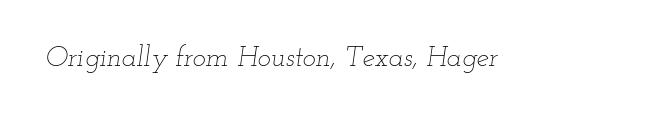
Bare-footed words on every line. Between one letter and the next there's only the usual sliver of space. Weight: not bold — regular or lighter. A typesetter would call this proportional, since set widths differ per character. If you drew a line through each stem, it would be angled.
